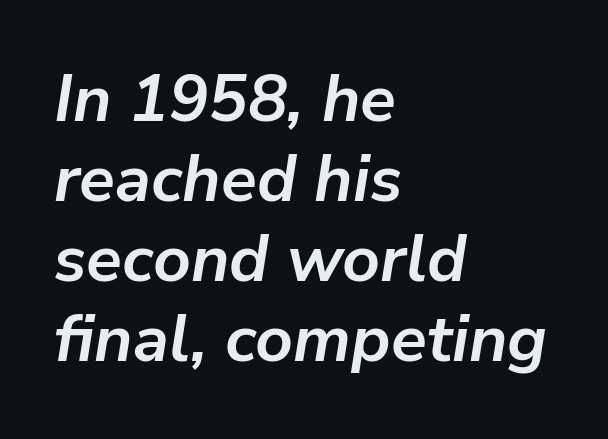
Q: Is the text bold? A: Yes.
Q: Is the text italic (slanted)? A: Yes, it leans right by about 9 degrees.
Q: Is the text underlined? A: No.
Q: How is the paragraph aligned? A: Left-aligned.
Q: Is the spacing between letters normal or unusually wide? A: Normal.
Q: Width (condensed, normal, or wide)? A: Normal.
Q: Stroke contrast? A: Low.
Q: x-height? A: Medium.
Q: Monospaced? A: No.
